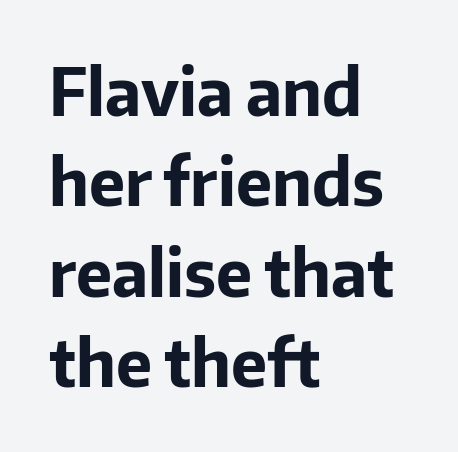
The image shows 65 px bold sans-serif type, upright; set left-aligned, normal line spacing (1.39x), normal letter spacing, not underlined; low stroke contrast and a medium x-height.
